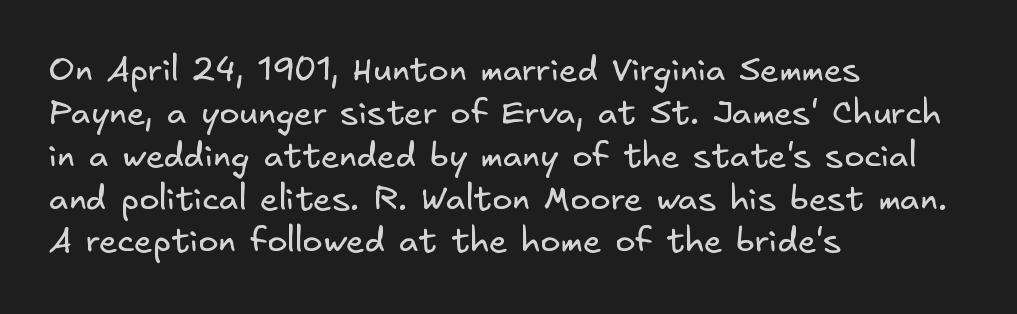
There is no visible air inserted between adjacent glyphs. The weight would be labelled regular, book, light, or lighter still. Quick note: interline space is typical. Check where the strokes stop: nothing finishes them off — pure sans. Horizontal alignment here is leftward, the default for most running prose. This rendering features lettering with no underline.
